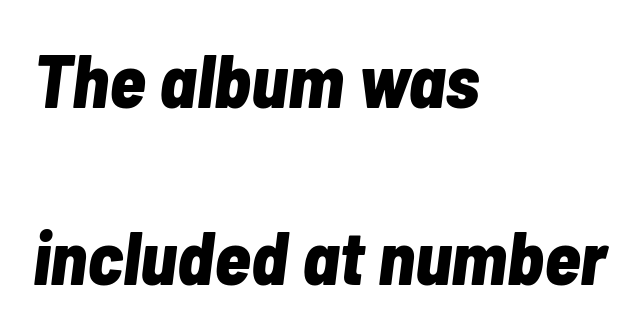
Q: Is the text bold? A: Yes.
Q: Is the text italic (slanted)? A: Yes, it leans right by about 7 degrees.
Q: Is the text underlined? A: No.
Q: How is the paragraph aligned? A: Left-aligned.
Q: Is the spacing between letters normal or unusually wide? A: Normal.
Q: Is the spacing between lines tight, normal or loose? A: Loose.
Q: Width (condensed, normal, or wide)? A: Condensed.
Q: Stroke contrast? A: Low.
Q: x-height? A: Medium.
Q: Monospaced? A: No.
